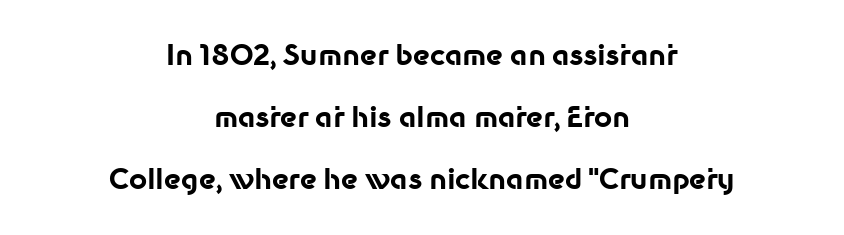
{"serif": "no", "italic": "no", "bold": "yes", "weight": "bold", "width": "normal", "stroke_contrast": "low", "x_height": "medium", "monospaced": "no", "underline": "no", "align": "center", "line_spacing": "loose", "line_spacing_ratio": 2.22, "letter_spacing": "normal", "letter_spacing_em": 0.0, "glyph_px": 28}
